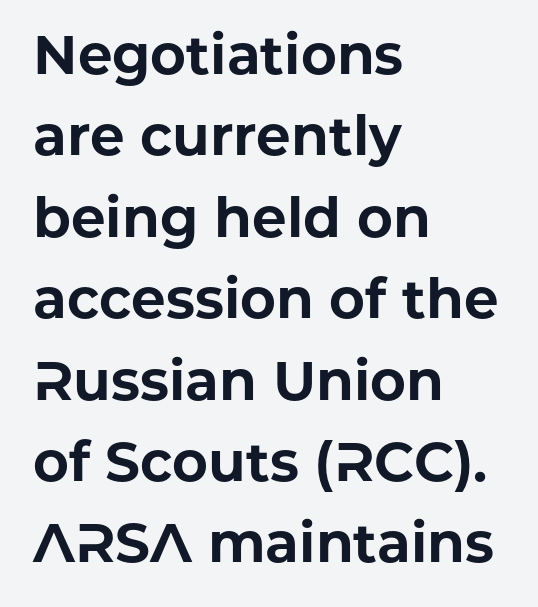
Q: Is the text bold? A: Yes.
Q: Is the text italic (slanted)? A: No, it is upright.
Q: Is the typeface a serif or a sans-serif typeface? A: Sans-serif.
Q: Is the text underlined? A: No.
Q: How is the paragraph aligned? A: Left-aligned.
Q: Is the spacing between letters normal or unusually wide? A: Normal.
Q: Is the spacing between lines tight, normal or loose? A: Normal.
Q: Width (condensed, normal, or wide)? A: Normal.
Q: Stroke contrast? A: Low.
Q: x-height? A: Medium.
Q: Monospaced? A: No.
